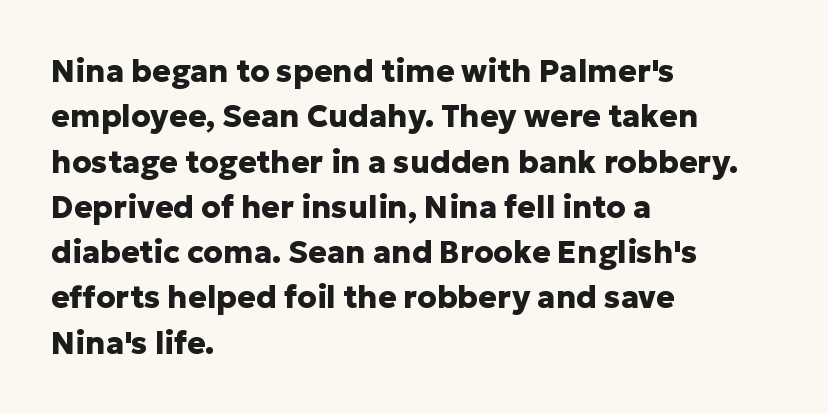
Q: Is the text bold? A: Yes.
Q: Is the text italic (slanted)? A: No, it is upright.
Q: Is the typeface a serif or a sans-serif typeface? A: Sans-serif.
Q: Is the text underlined? A: No.
Q: How is the paragraph aligned? A: Left-aligned.
Q: Is the spacing between letters normal or unusually wide? A: Normal.
Q: Is the spacing between lines tight, normal or loose? A: Normal.
Q: Width (condensed, normal, or wide)? A: Normal.
Q: Stroke contrast? A: Low.
Q: x-height? A: Medium.
Q: Monospaced? A: No.
